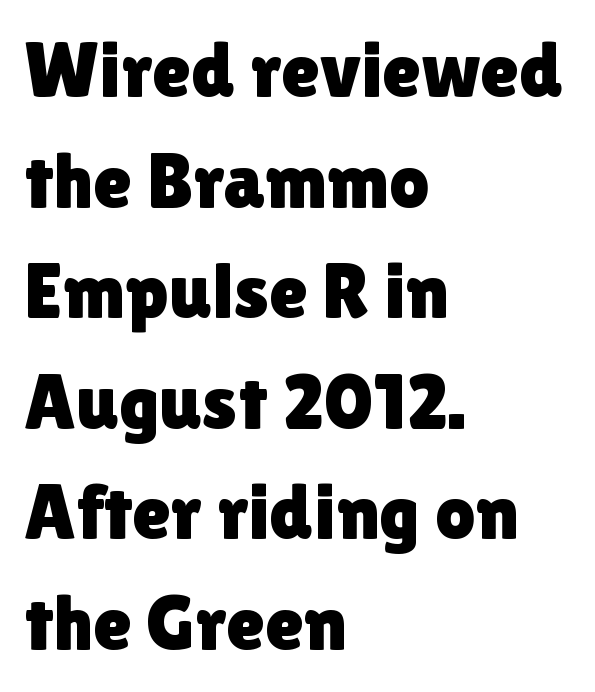
This sample keeps an unexceptional amount of space between lines. The glyphs are unaccompanied by any horizontal stroke below them. Letterform terminals end flat and unadorned throughout the passage. A roman cut, with each character standing at attention. These lines are set flush left with a ragged right edge. A typesetter would call this zero additional tracking.
